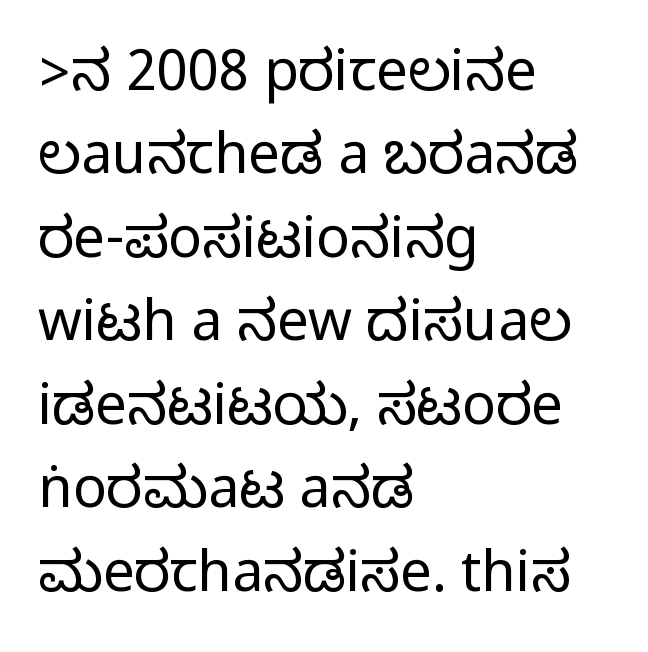
Each letter keeps its own natural width here, so spacing adapts to shape. A typesetter would mark this as roman, not italic. The type family on display is of the sans-serif kind. These lines keep a tight, regular rhythm from letter to letter. This sample is left-justified, so line endings fall wherever the words run out.
